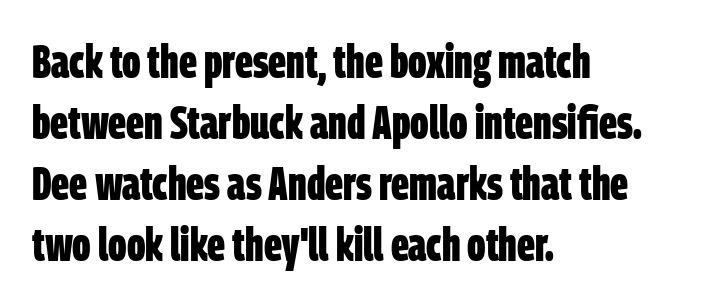
What's the leading like? Ordinary, nothing unusual. The rendering uses natural spacing where letterforms have individual widths. You can tell from the bare stems that sans-serif type was used. Inter-character spacing is left at the font's built-in metrics.
